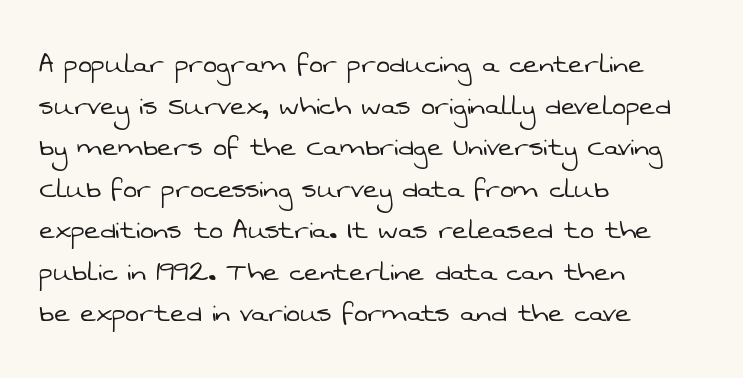
Q: Is the text bold? A: No.
Q: Is the typeface a serif or a sans-serif typeface? A: Sans-serif.
Q: Is the text underlined? A: No.
Q: How is the paragraph aligned? A: Left-aligned.
Q: Is the spacing between letters normal or unusually wide? A: Normal.
Q: Is the spacing between lines tight, normal or loose? A: Normal.
Q: Width (condensed, normal, or wide)? A: Normal.
Q: Stroke contrast? A: Low.
Q: x-height? A: Medium.
Q: Monospaced? A: No.
